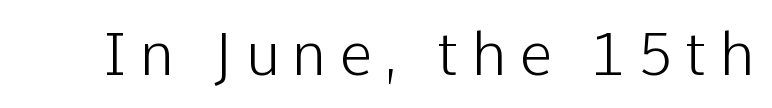
The image shows 59 px light sans-serif type, upright; set unusually wide letter spacing (+0.21 em), not underlined; low stroke contrast and a medium x-height.
